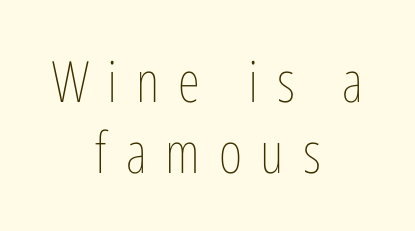
{"italic": "no", "bold": "no", "weight": "thin", "width": "condensed", "stroke_contrast": "low", "x_height": "medium", "monospaced": "no", "underline": "no", "align": "center", "line_spacing_ratio": 1.24, "letter_spacing": "wide", "letter_spacing_em": 0.33, "glyph_px": 57}
